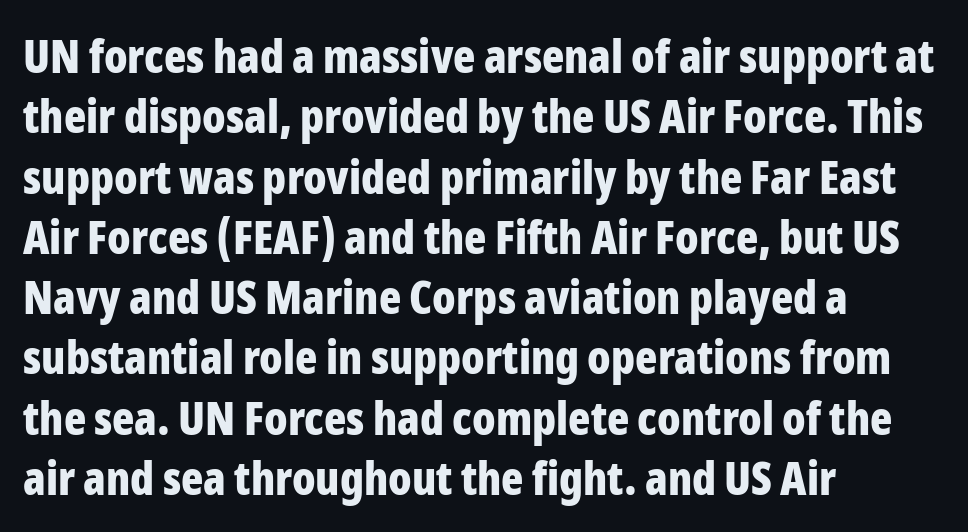
{"serif": "no", "italic": "no", "bold": "yes", "weight": "bold", "width": "condensed", "stroke_contrast": "low", "x_height": "medium", "monospaced": "no", "underline": "no", "align": "left", "line_spacing": "normal", "line_spacing_ratio": 1.31, "letter_spacing": "normal", "letter_spacing_em": 0.0, "glyph_px": 46}
